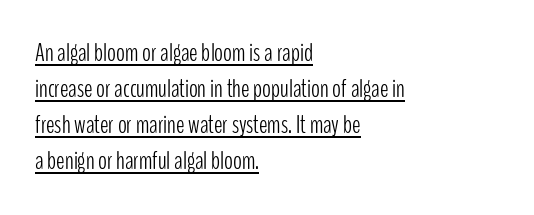
The image shows 26 px text type, upright; set left-aligned, normal line spacing (1.39x), normal letter spacing, underlined.
